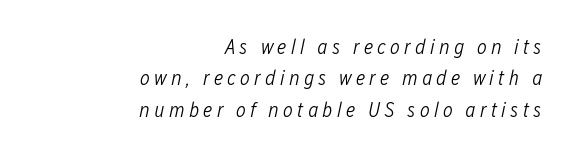
{"italic": "yes", "lean": "right", "slant_degrees": 12, "bold": "no", "underline": "no", "align": "right", "line_spacing": "normal", "line_spacing_ratio": 1.49, "letter_spacing": "wide", "letter_spacing_em": 0.2, "glyph_px": 21}
